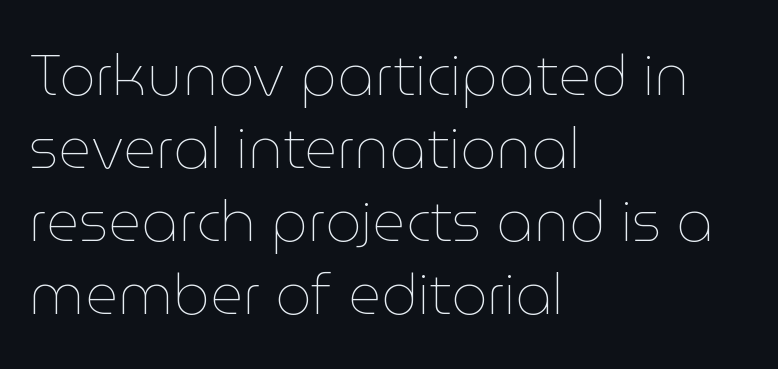
{"italic": "no", "bold": "no", "weight": "thin", "width": "normal", "stroke_contrast": "low", "x_height": "medium", "monospaced": "no", "underline": "no", "align": "left", "line_spacing": "normal", "line_spacing_ratio": 1.28, "letter_spacing": "normal", "letter_spacing_em": 0.0, "glyph_px": 57}
